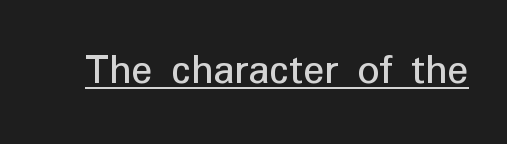
Proportional: the letters do not fall into vertical columns. The text was rendered using a sans face with plain stroke endings. Tall strokes in this sample are plumb rather than angled. Honestly, the letter spacing is just normal — you wouldn't notice it. The rendering uses the underline text-decoration.
